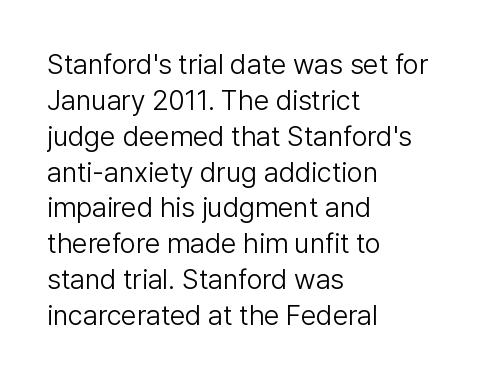
A sans-serif font was chosen for this passage. Underline: absent. Think of a printed novel: that variable character pitch is what you see here. The typography opts for an upright posture over an oblique one. One glance says typical: line gaps are just what's usual. The typeface has the unassuming heft of standard copy or less.
